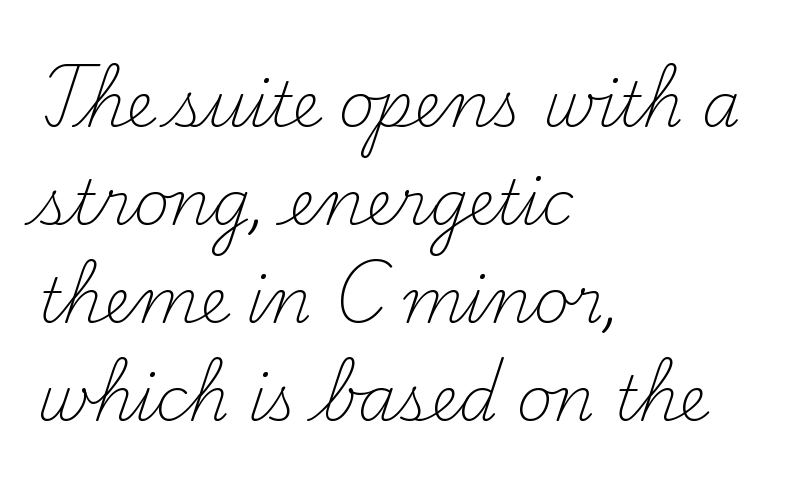
The image shows 62 px light type; set left-aligned, normal line spacing (1.58x), normal letter spacing, not underlined; medium stroke contrast and a small x-height.
